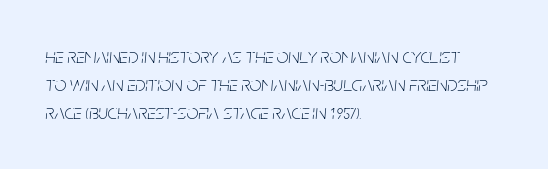
Honestly, there is no underline to notice here at all. The typesetting does not lean heavy: it is not bold. You could call the tracking neutral — neither tight nor loose. Is there much room between lines? A standard amount, neither cramped nor airy. Leftover space on each line is placed entirely after the last word. Every character sits at an angle, as italics do.
